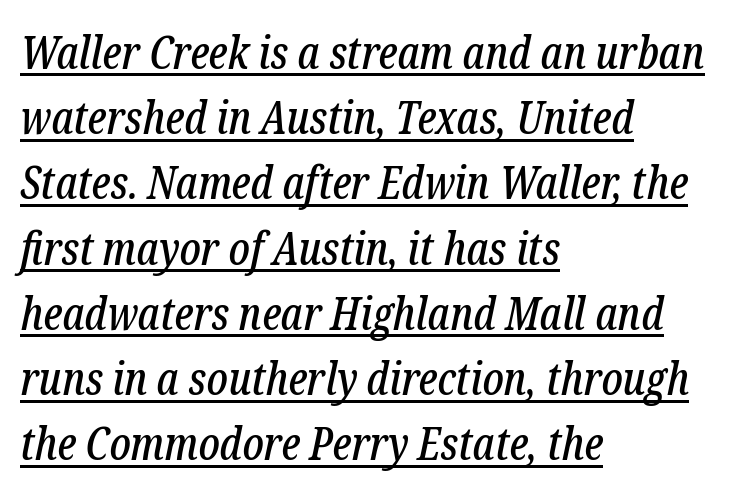
{"serif": "yes", "italic": "yes", "lean": "right", "slant_degrees": 12, "width": "condensed", "stroke_contrast": "low", "x_height": "medium", "monospaced": "no", "underline": "yes", "align": "left", "line_spacing": "normal", "line_spacing_ratio": 1.45, "letter_spacing": "normal", "letter_spacing_em": 0.0, "glyph_px": 45}
